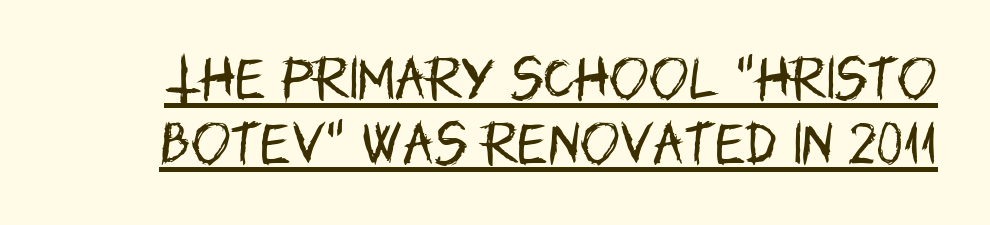
{"serif": "no", "italic": "no", "bold": "no", "weight": "regular", "width": "condensed", "stroke_contrast": "low", "x_height": "large", "monospaced": "no", "underline": "yes", "line_spacing": "normal", "line_spacing_ratio": 1.38, "letter_spacing": "normal", "letter_spacing_em": 0.0, "glyph_px": 47}
